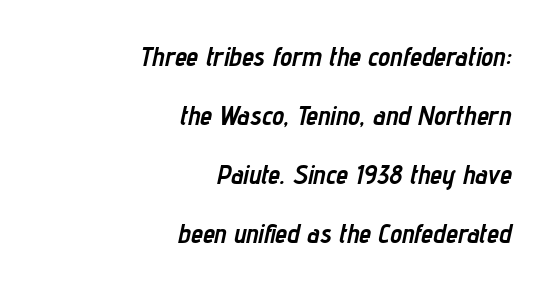
Q: Is the text bold? A: Yes.
Q: Is the text italic (slanted)? A: Yes, it leans right by about 12 degrees.
Q: Is the text underlined? A: No.
Q: How is the paragraph aligned? A: Right-aligned.
Q: Is the spacing between letters normal or unusually wide? A: Normal.
Q: Is the spacing between lines tight, normal or loose? A: Loose.
